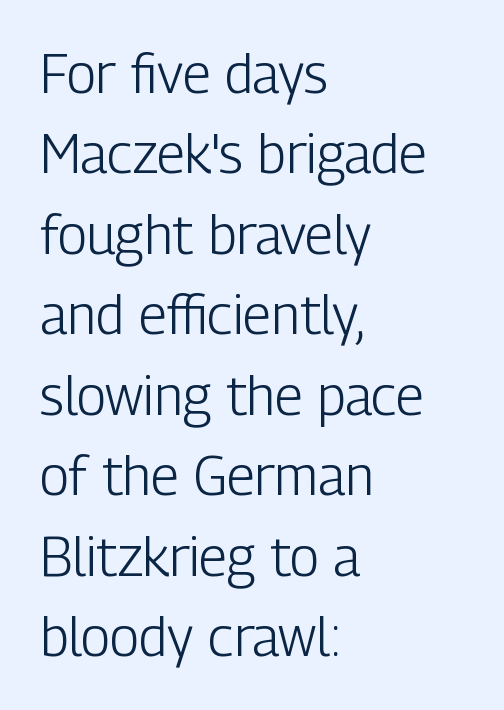
Q: Is the text bold? A: No.
Q: Is the text italic (slanted)? A: No, it is upright.
Q: Is the typeface a serif or a sans-serif typeface? A: Sans-serif.
Q: Is the text underlined? A: No.
Q: How is the paragraph aligned? A: Left-aligned.
Q: Is the spacing between letters normal or unusually wide? A: Normal.
Q: Is the spacing between lines tight, normal or loose? A: Normal.
Q: Width (condensed, normal, or wide)? A: Condensed.
Q: Stroke contrast? A: Low.
Q: x-height? A: Medium.
Q: Monospaced? A: No.
